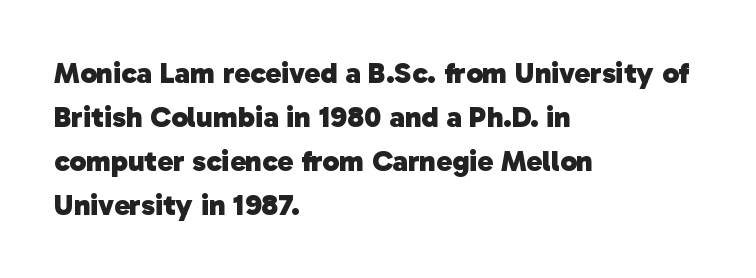
Q: Is the text bold? A: Yes.
Q: Is the typeface a serif or a sans-serif typeface? A: Sans-serif.
Q: Is the text underlined? A: No.
Q: How is the paragraph aligned? A: Left-aligned.
Q: Is the spacing between letters normal or unusually wide? A: Normal.
Q: Is the spacing between lines tight, normal or loose? A: Normal.
Q: Width (condensed, normal, or wide)? A: Normal.
Q: Stroke contrast? A: Low.
Q: x-height? A: Medium.
Q: Monospaced? A: No.
